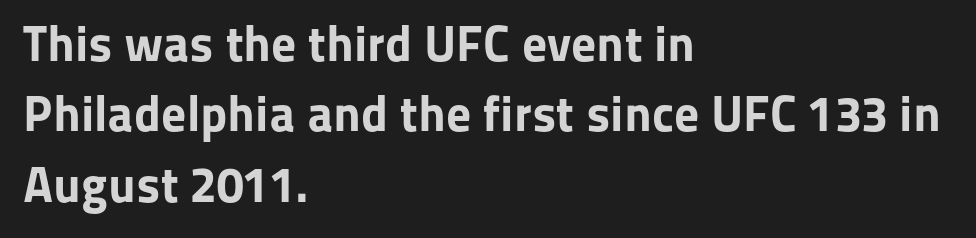
Q: Is the text bold? A: Yes.
Q: Is the text italic (slanted)? A: No, it is upright.
Q: Is the typeface a serif or a sans-serif typeface? A: Sans-serif.
Q: Is the text underlined? A: No.
Q: How is the paragraph aligned? A: Left-aligned.
Q: Is the spacing between letters normal or unusually wide? A: Normal.
Q: Is the spacing between lines tight, normal or loose? A: Normal.
Q: Width (condensed, normal, or wide)? A: Normal.
Q: Stroke contrast? A: Low.
Q: x-height? A: Medium.
Q: Monospaced? A: No.
